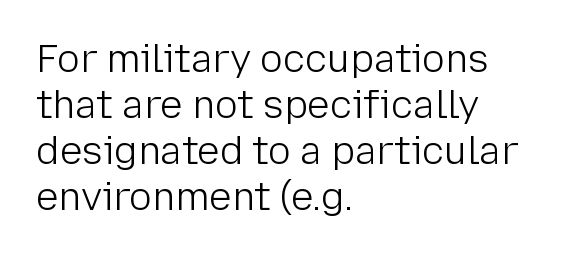
The image shows 38 px light sans-serif type, upright; set left-aligned, line spacing 1.21x, normal letter spacing, not underlined; low stroke contrast and a medium x-height.
